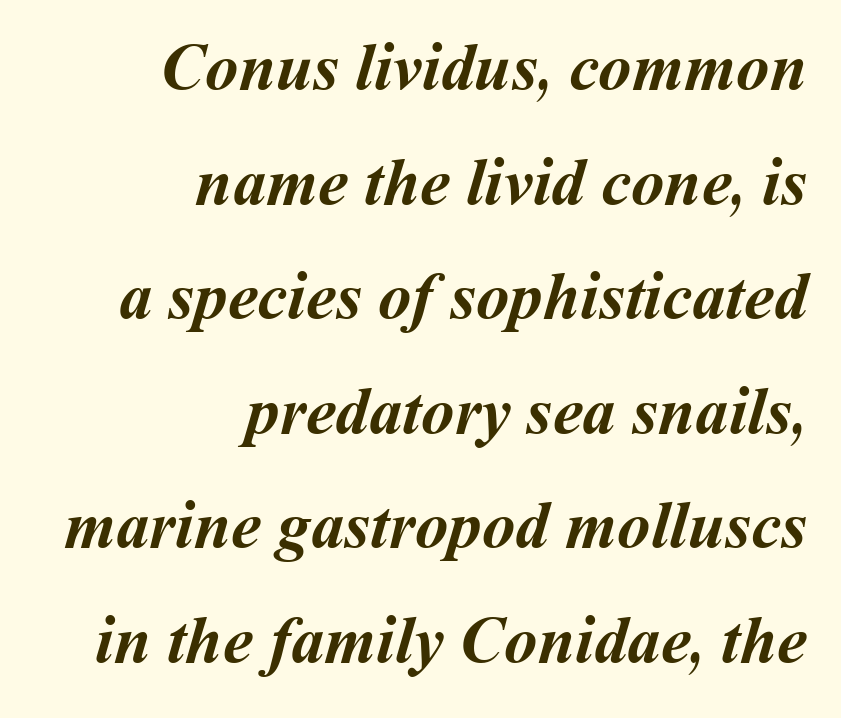
Q: Is the text bold? A: Yes.
Q: Is the text underlined? A: No.
Q: How is the paragraph aligned? A: Right-aligned.
Q: Is the spacing between letters normal or unusually wide? A: Normal.
Q: Width (condensed, normal, or wide)? A: Normal.
Q: Stroke contrast? A: Medium.
Q: x-height? A: Medium.
Q: Monospaced? A: No.
